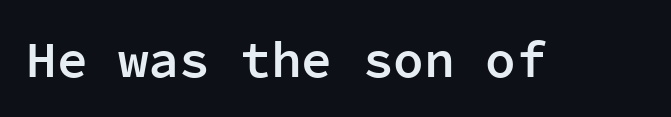
{"serif": "no", "italic": "no", "bold": "semi", "weight": "semibold", "width": "normal", "stroke_contrast": "low", "x_height": "medium", "monospaced": "yes", "underline": "no", "letter_spacing": "normal", "letter_spacing_em": 0.0, "glyph_px": 51}
